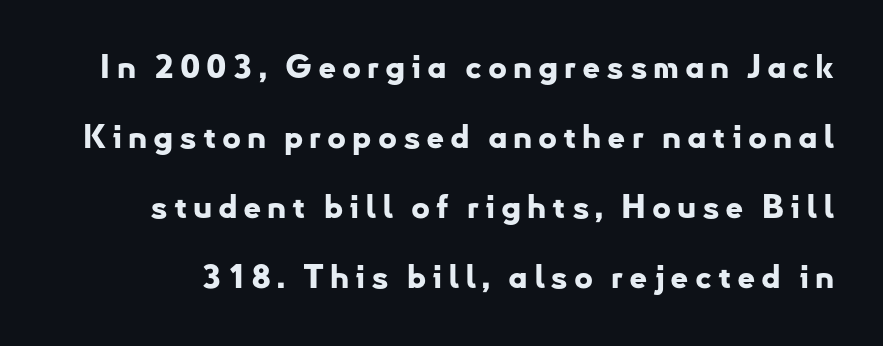
Q: Is the text bold? A: Yes.
Q: Is the text italic (slanted)? A: No, it is upright.
Q: Is the typeface a serif or a sans-serif typeface? A: Sans-serif.
Q: Is the text underlined? A: No.
Q: Is the spacing between lines tight, normal or loose? A: Loose.
Q: Width (condensed, normal, or wide)? A: Normal.
Q: Stroke contrast? A: Low.
Q: x-height? A: Small.
Q: Monospaced? A: No.
